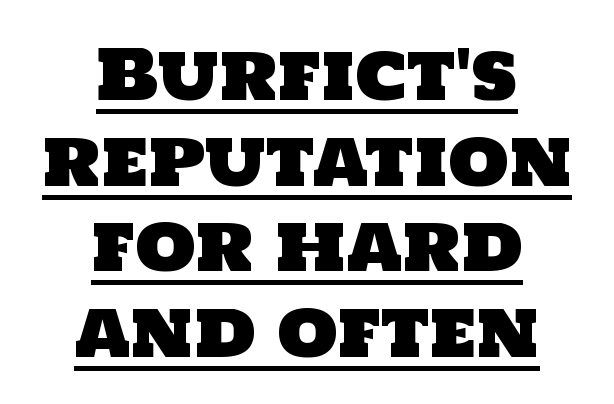
Q: Is the typeface a serif or a sans-serif typeface? A: Sans-serif.
Q: Is the text underlined? A: Yes.
Q: How is the paragraph aligned? A: Centered.
Q: Is the spacing between letters normal or unusually wide? A: Normal.
Q: Width (condensed, normal, or wide)? A: Normal.
Q: Stroke contrast? A: Low.
Q: x-height? A: Large.
Q: Monospaced? A: No.
